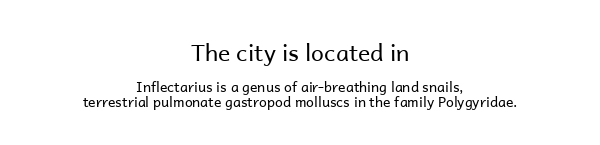
The image shows 23 px text type, upright; set centered, tight line spacing (1.03x), normal letter spacing, not underlined; the first (top) block is 1.64x larger.
